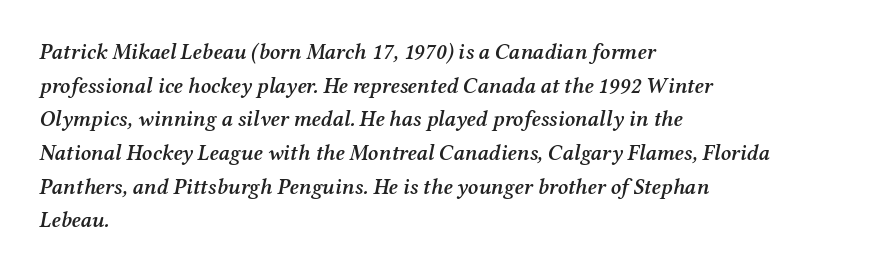
The image shows 22 px text type, italic (leaning right); set left-aligned, normal line spacing (1.53x), normal letter spacing, not underlined.
